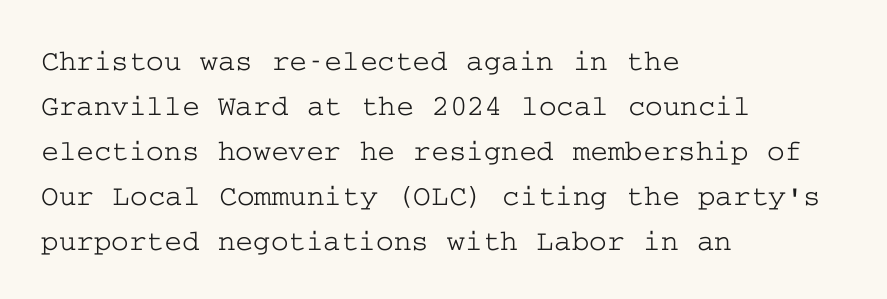
The image shows 30 px wide serif type, upright; set left-aligned, normal line spacing (1.5x), normal letter spacing, not underlined; low stroke contrast and a medium x-height.
